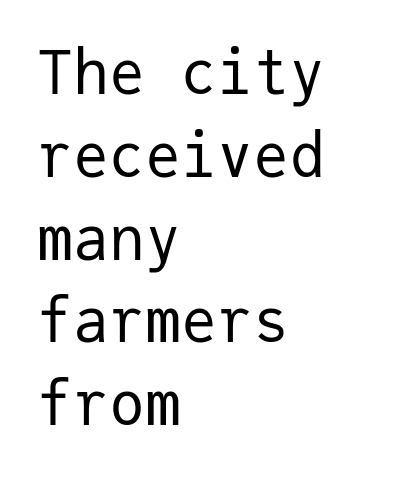
Q: Is the text bold? A: No.
Q: Is the text italic (slanted)? A: No, it is upright.
Q: Is the typeface a serif or a sans-serif typeface? A: Sans-serif.
Q: Is the text underlined? A: No.
Q: How is the paragraph aligned? A: Left-aligned.
Q: Is the spacing between letters normal or unusually wide? A: Normal.
Q: Is the spacing between lines tight, normal or loose? A: Normal.
Q: Width (condensed, normal, or wide)? A: Normal.
Q: Stroke contrast? A: Low.
Q: x-height? A: Medium.
Q: Monospaced? A: Yes.
